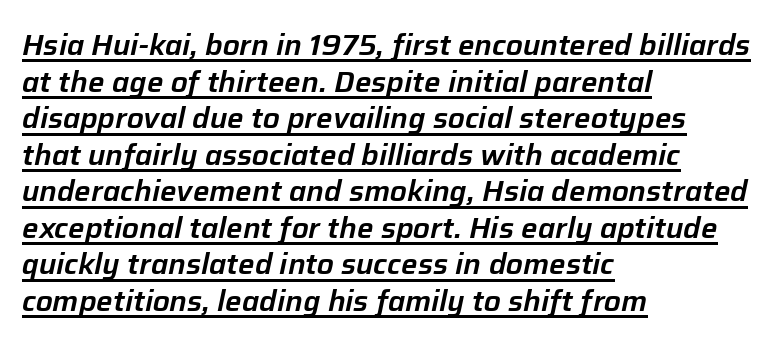
The image shows 29 px text type, italic (leaning right); set left-aligned, normal line spacing (1.26x), normal letter spacing, underlined; low stroke contrast and a medium x-height.
